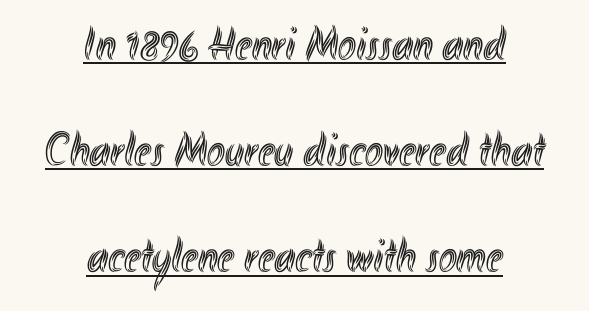
{"width": "condensed", "x_height": "small", "monospaced": "no", "underline": "yes", "align": "center", "line_spacing": "loose", "line_spacing_ratio": 2.21, "letter_spacing": "normal", "letter_spacing_em": 0.0, "glyph_px": 48}
